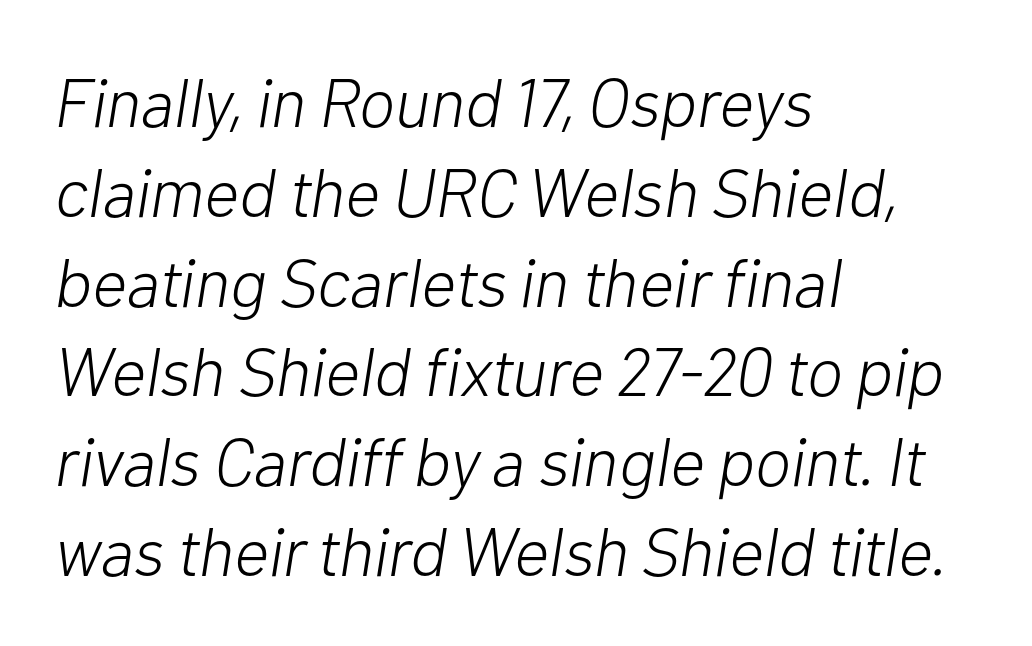
Looks like regular typesetting: each glyph gets only the width it needs. The letters are slanted; this is an italic face. The words here are not underlined. The weight tops out at a normal text grade.
